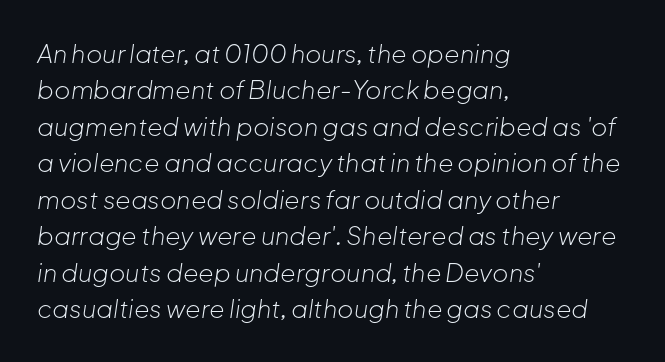
The image shows 25 px text type, italic (leaning right); set left-aligned, normal line spacing (1.46x), normal letter spacing, not underlined.
